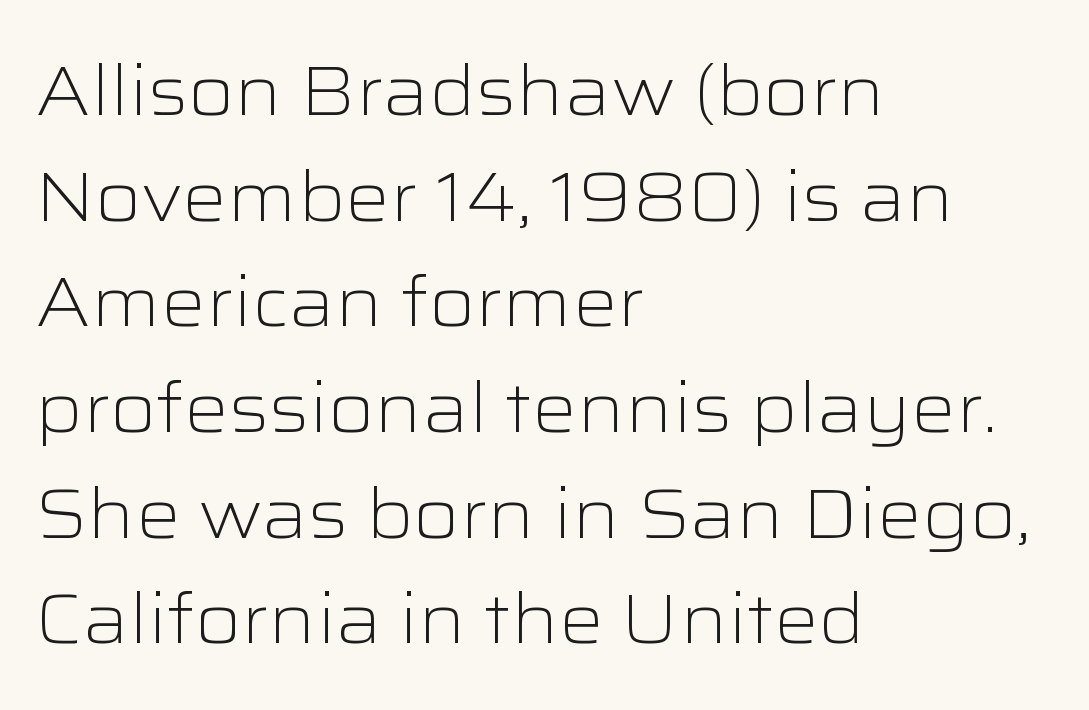
Nobody touched the tracking dial on this one. One-word summary of the alignment: left. The words here are not underlined. The rendering uses natural spacing where letterforms have individual widths.
